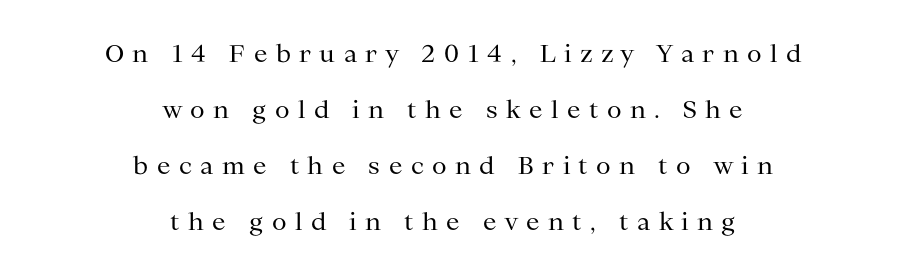
Q: Is the text bold? A: No.
Q: Is the text italic (slanted)? A: No, it is upright.
Q: Is the text underlined? A: No.
Q: How is the paragraph aligned? A: Centered.
Q: Is the spacing between letters normal or unusually wide? A: Unusually wide.
Q: Is the spacing between lines tight, normal or loose? A: Loose.
